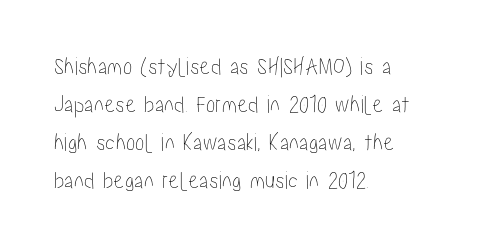
Plain, unruled lines of type. Each word holds together tightly as a unit, with standard inter-letter gaps. Every row of glyphs begins at an identical x-position on the left. Leading matches the norm, producing a regular column.
